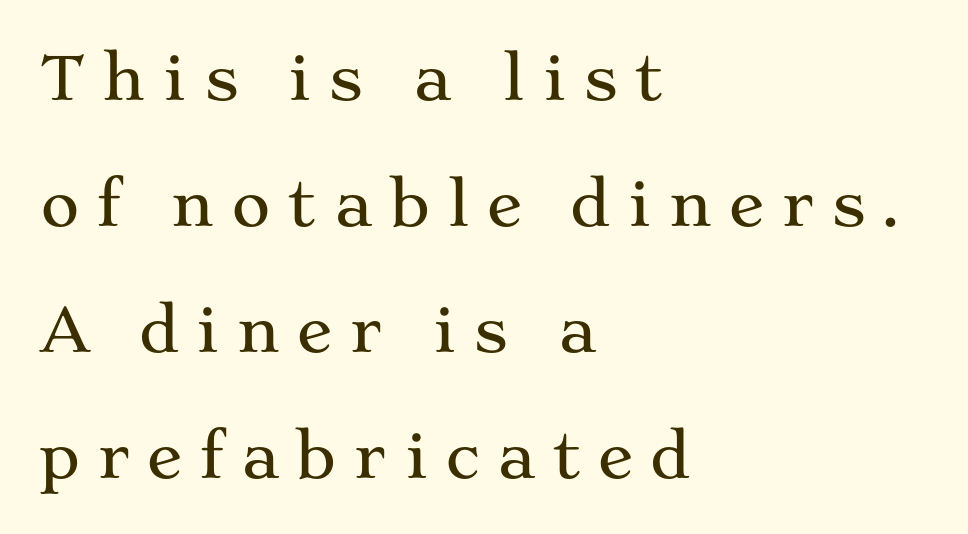
Q: Is the text italic (slanted)? A: No, it is upright.
Q: Is the typeface a serif or a sans-serif typeface? A: Serif.
Q: Is the text underlined? A: No.
Q: How is the paragraph aligned? A: Left-aligned.
Q: Is the spacing between letters normal or unusually wide? A: Unusually wide.
Q: Is the spacing between lines tight, normal or loose? A: Loose.
Q: Width (condensed, normal, or wide)? A: Wide.
Q: Stroke contrast? A: Medium.
Q: x-height? A: Medium.
Q: Monospaced? A: No.
